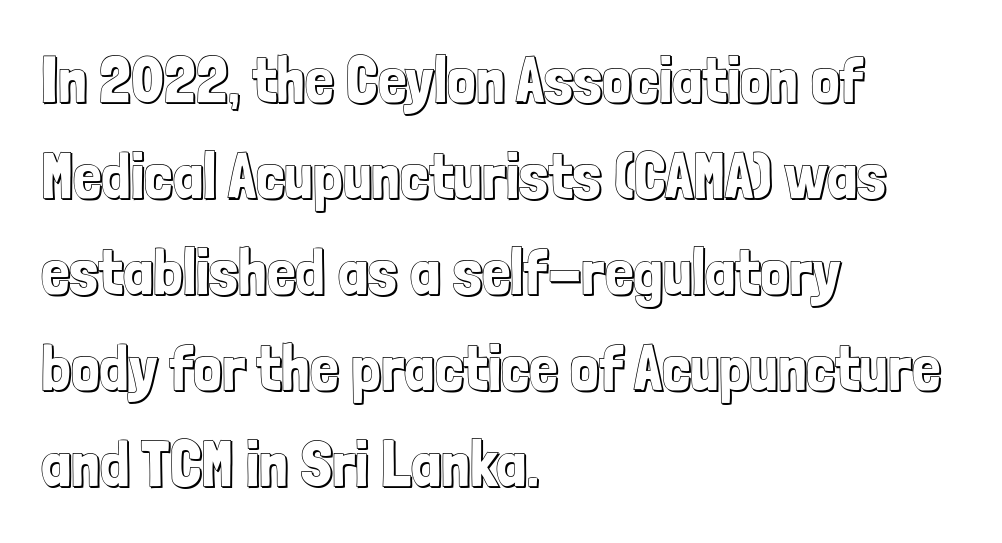
The image shows 64 px condensed type, upright; set left-aligned, normal line spacing (1.5x), normal letter spacing, not underlined; a medium x-height.
